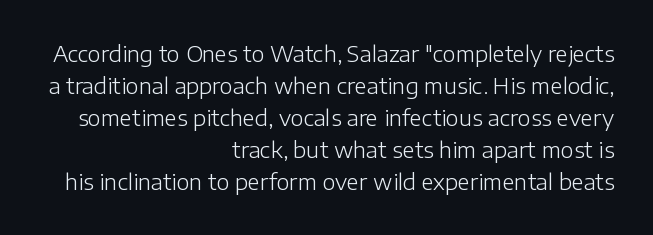
{"italic": "no", "bold": "no", "underline": "no", "align": "right", "line_spacing": "normal", "line_spacing_ratio": 1.46, "letter_spacing": "normal", "letter_spacing_em": 0.0, "glyph_px": 22}
